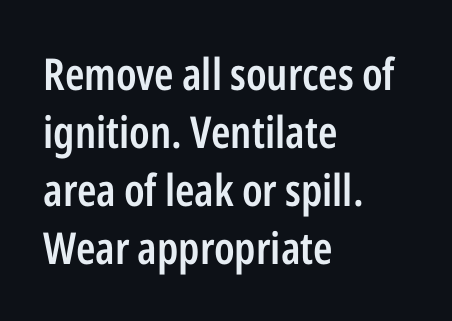
Q: Is the text bold? A: Semi-bold.
Q: Is the text italic (slanted)? A: No, it is upright.
Q: Is the typeface a serif or a sans-serif typeface? A: Sans-serif.
Q: Is the text underlined? A: No.
Q: How is the paragraph aligned? A: Left-aligned.
Q: Is the spacing between letters normal or unusually wide? A: Normal.
Q: Is the spacing between lines tight, normal or loose? A: Normal.
Q: Width (condensed, normal, or wide)? A: Condensed.
Q: Stroke contrast? A: Low.
Q: x-height? A: Medium.
Q: Monospaced? A: No.
